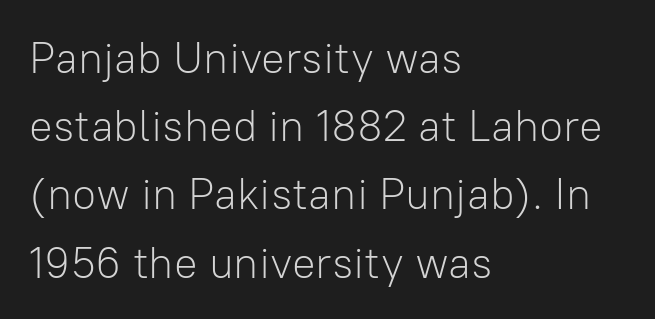
The image shows 44 px light sans-serif type, upright; set left-aligned, normal line spacing (1.55x), normal letter spacing, not underlined; low stroke contrast and a medium x-height.
